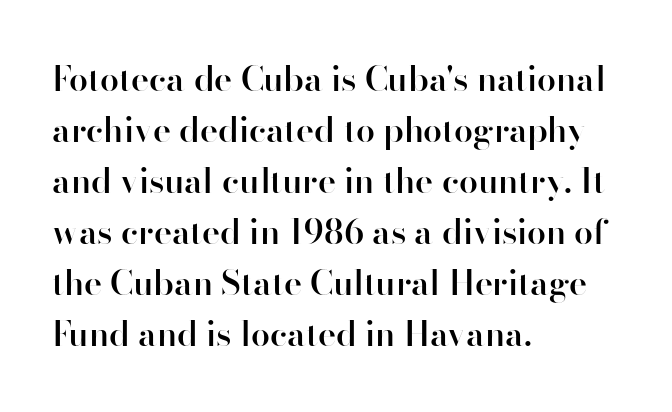
Notice how the stems are strictly vertical — no italics here. A somewhat darkened texture: the type is semibold rather than bold. The gap between lines stays unmarked. The face used here is a sans, in the tradition of grotesques and geometrics.
